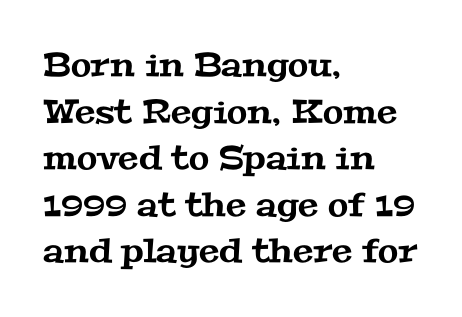
{"serif": "yes", "width": "wide", "stroke_contrast": "medium", "x_height": "medium", "monospaced": "no", "underline": "no", "align": "left", "line_spacing": "normal", "line_spacing_ratio": 1.41, "letter_spacing": "normal", "letter_spacing_em": 0.0, "glyph_px": 33}
